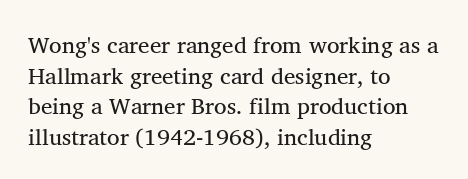
{"bold": "no", "underline": "no", "align": "left", "line_spacing": "normal", "line_spacing_ratio": 1.33, "letter_spacing": "normal", "letter_spacing_em": 0.0, "glyph_px": 23}
